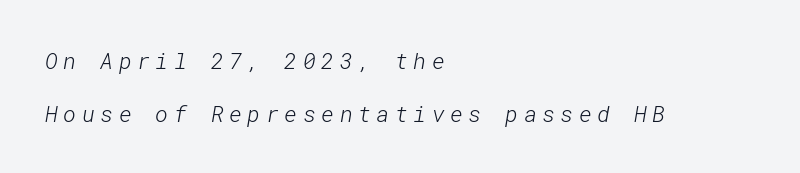
The image shows 22 px text type; set left-aligned, loose line spacing (2.39x), unusually wide letter spacing (+0.25 em), not underlined.
